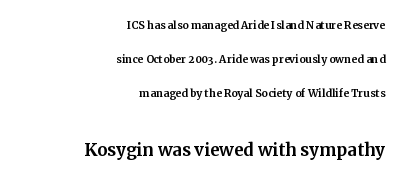
{"italic": "no", "underline": "no", "align": "right", "line_spacing": "loose", "line_spacing_ratio": 2.42, "letter_spacing": "normal", "letter_spacing_em": 0.0, "larger_block": "second", "size_ratio": 1.64, "glyph_px": 23}
